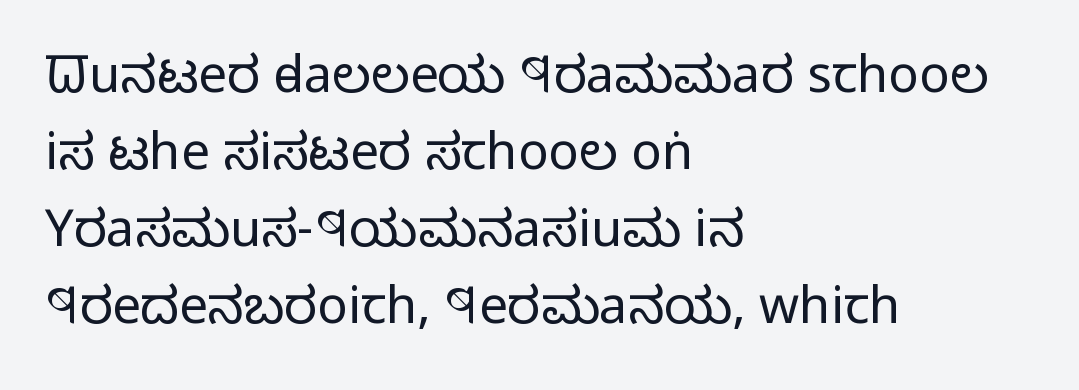
Each word holds together tightly as a unit, with standard inter-letter gaps. A classic flush-left, rag-right setting is used for this passage. Think standard paragraph weight, or any step lighter than that. You could not count columns in this text — the font is proportionally spaced. Compared with typical paragraphs, the rows here are spaced about the same.
